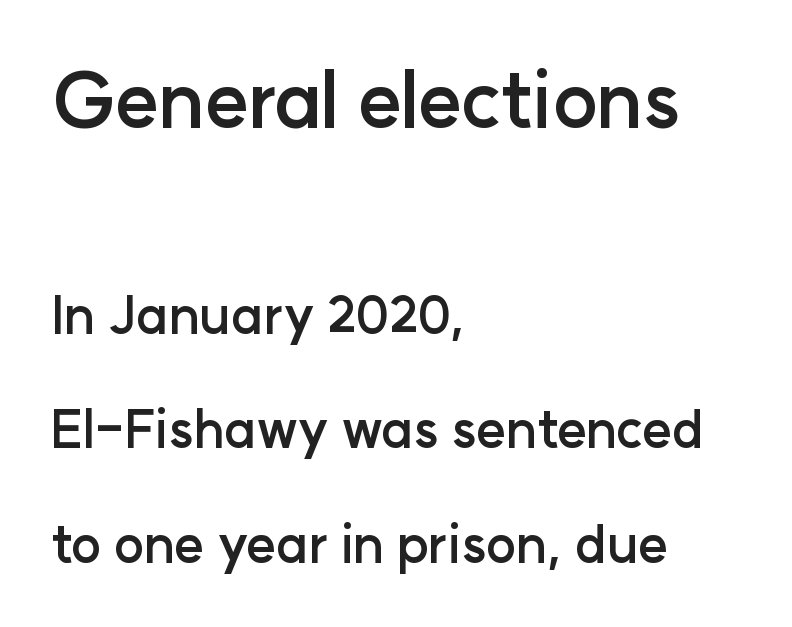
Q: Is the text bold? A: Yes.
Q: Is the text italic (slanted)? A: No, it is upright.
Q: Is the typeface a serif or a sans-serif typeface? A: Sans-serif.
Q: Is the text underlined? A: No.
Q: How is the paragraph aligned? A: Left-aligned.
Q: Is the spacing between letters normal or unusually wide? A: Normal.
Q: Is the spacing between lines tight, normal or loose? A: Loose.
Q: Which block of text is set in a larger size, the first (top) or the second (bottom)? A: The first (top) one.
Q: Width (condensed, normal, or wide)? A: Normal.
Q: Stroke contrast? A: Low.
Q: x-height? A: Medium.
Q: Monospaced? A: No.
